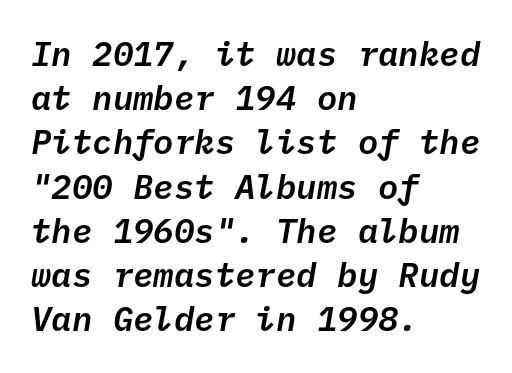
Q: Is the text italic (slanted)? A: Yes, it leans right by about 10 degrees.
Q: Is the text underlined? A: No.
Q: How is the paragraph aligned? A: Left-aligned.
Q: Is the spacing between letters normal or unusually wide? A: Normal.
Q: Is the spacing between lines tight, normal or loose? A: Normal.
Q: Width (condensed, normal, or wide)? A: Normal.
Q: Stroke contrast? A: Low.
Q: x-height? A: Medium.
Q: Monospaced? A: Yes.
